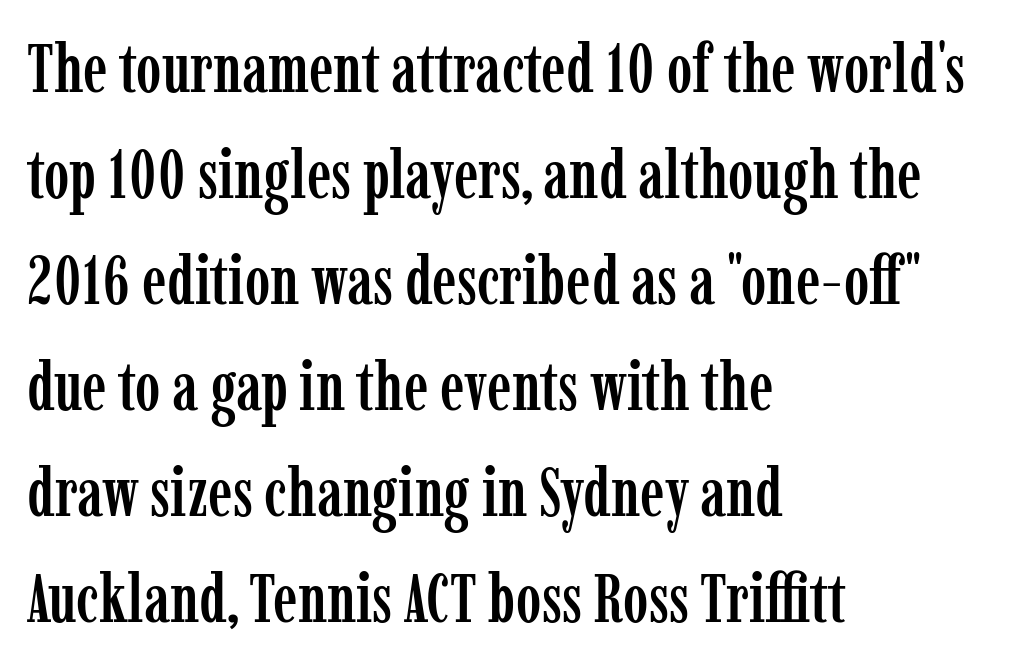
{"serif": "yes", "italic": "no", "width": "condensed", "stroke_contrast": "low", "x_height": "medium", "monospaced": "no", "underline": "no", "align": "left", "line_spacing": "normal", "line_spacing_ratio": 1.56, "letter_spacing": "normal", "letter_spacing_em": 0.0, "glyph_px": 68}
